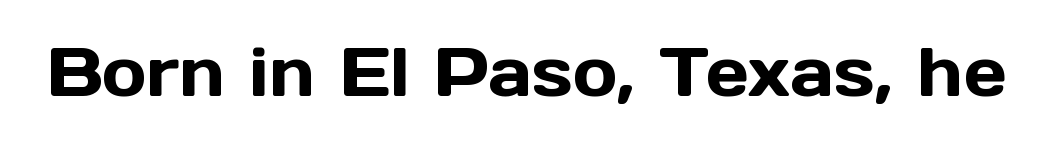
Q: Is the text italic (slanted)? A: No, it is upright.
Q: Is the typeface a serif or a sans-serif typeface? A: Sans-serif.
Q: Is the text underlined? A: No.
Q: Is the spacing between letters normal or unusually wide? A: Normal.
Q: Width (condensed, normal, or wide)? A: Normal.
Q: x-height? A: Medium.
Q: Monospaced? A: No.
